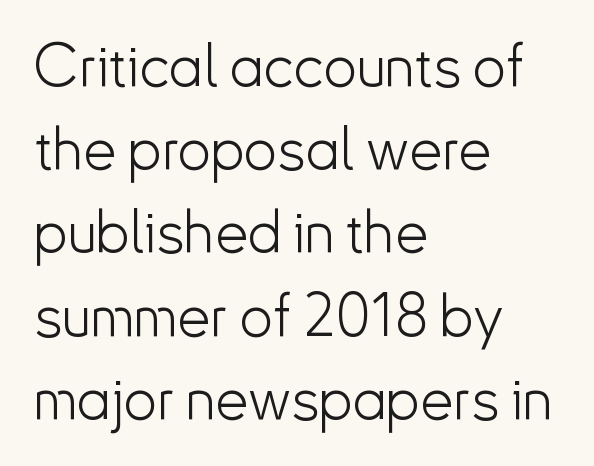
Q: Is the text bold? A: No.
Q: Is the text italic (slanted)? A: No, it is upright.
Q: Is the typeface a serif or a sans-serif typeface? A: Sans-serif.
Q: Is the text underlined? A: No.
Q: How is the paragraph aligned? A: Left-aligned.
Q: Is the spacing between letters normal or unusually wide? A: Normal.
Q: Is the spacing between lines tight, normal or loose? A: Normal.
Q: Width (condensed, normal, or wide)? A: Normal.
Q: Stroke contrast? A: Low.
Q: x-height? A: Small.
Q: Monospaced? A: No.
